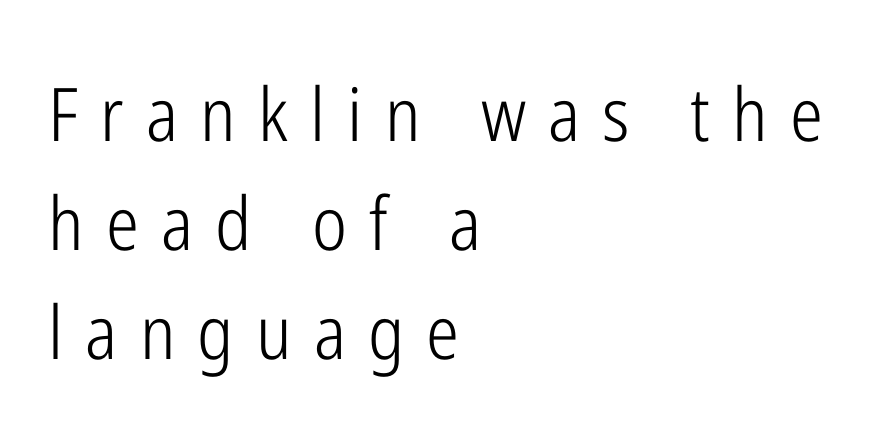
Q: Is the text bold? A: No.
Q: Is the text italic (slanted)? A: No, it is upright.
Q: Is the typeface a serif or a sans-serif typeface? A: Sans-serif.
Q: Is the text underlined? A: No.
Q: How is the paragraph aligned? A: Left-aligned.
Q: Is the spacing between letters normal or unusually wide? A: Unusually wide.
Q: Is the spacing between lines tight, normal or loose? A: Normal.
Q: Width (condensed, normal, or wide)? A: Condensed.
Q: Stroke contrast? A: Low.
Q: x-height? A: Medium.
Q: Monospaced? A: No.
